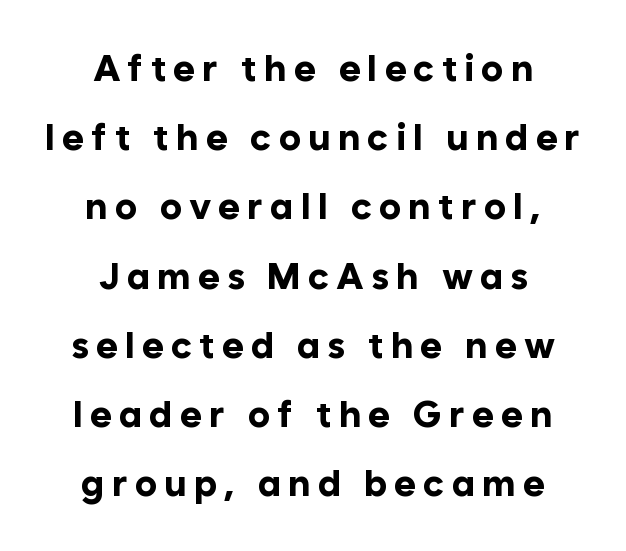
The image shows 37 px bold sans-serif type, upright; set centered, line spacing 1.87x, not underlined; low stroke contrast and a medium x-height.
